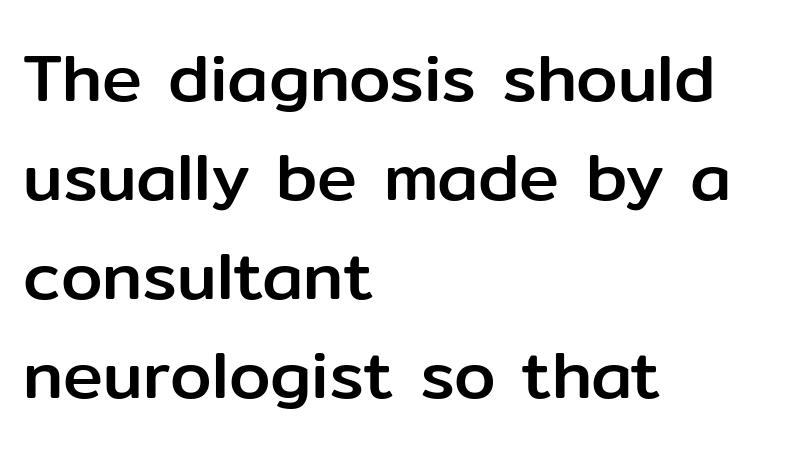
{"serif": "no", "italic": "no", "width": "normal", "stroke_contrast": "low", "x_height": "medium", "monospaced": "no", "underline": "no", "align": "left", "line_spacing": "normal", "line_spacing_ratio": 1.48, "letter_spacing": "normal", "letter_spacing_em": 0.0, "glyph_px": 67}
